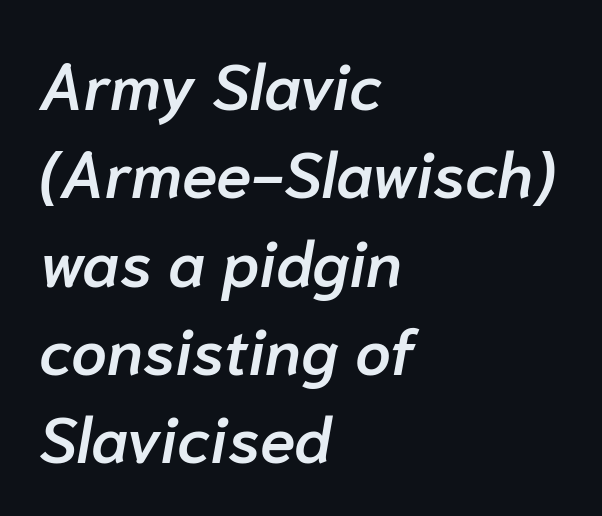
Q: Is the text bold? A: Semi-bold.
Q: Is the text italic (slanted)? A: Yes, it leans right by about 10 degrees.
Q: Is the text underlined? A: No.
Q: How is the paragraph aligned? A: Left-aligned.
Q: Is the spacing between letters normal or unusually wide? A: Normal.
Q: Is the spacing between lines tight, normal or loose? A: Normal.
Q: Width (condensed, normal, or wide)? A: Normal.
Q: Stroke contrast? A: Low.
Q: x-height? A: Medium.
Q: Monospaced? A: No.
